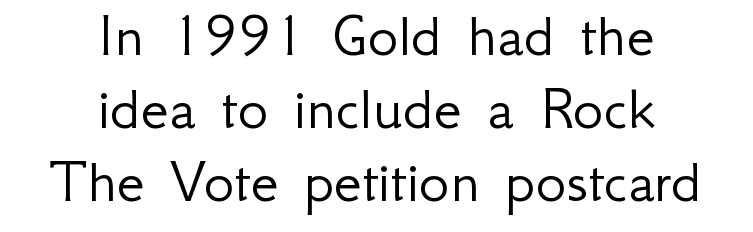
{"serif": "no", "italic": "no", "bold": "no", "weight": "light", "width": "normal", "stroke_contrast": "low", "x_height": "small", "monospaced": "no", "underline": "no", "align": "center", "line_spacing": "tight", "line_spacing_ratio": 1.14, "letter_spacing": "normal", "letter_spacing_em": 0.0, "glyph_px": 64}
